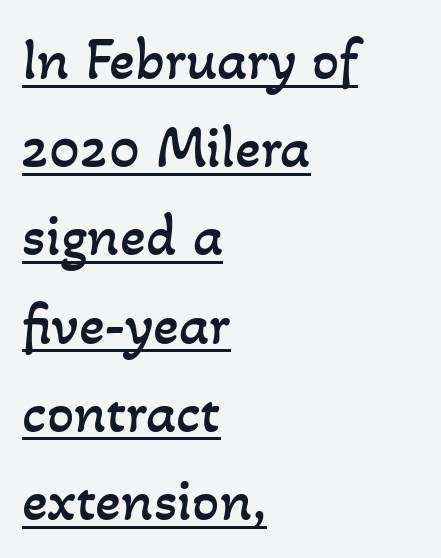
The image shows 60 px regular-weight type; set left-aligned, normal line spacing (1.47x), normal letter spacing, underlined; low stroke contrast and a small x-height.
